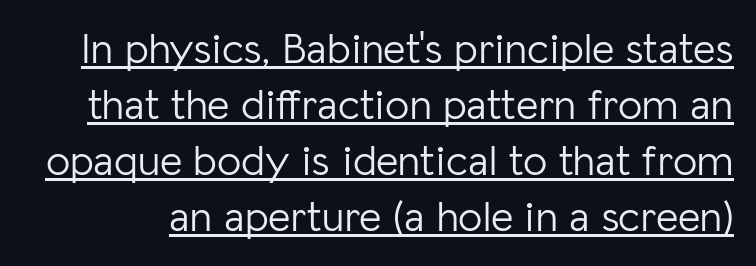
Honestly, the letter spacing is just normal — you wouldn't notice it. You can see a thin bar hugging the bottom of the glyphs. Compared with a typical body face, this is equally light or lighter still. Does the lettering tilt? It doesn't — this is upright. Leading: standard. Proportional: the letters do not fall into vertical columns.
